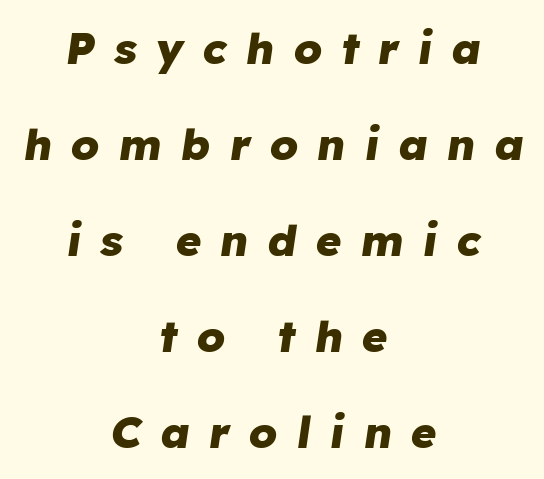
Loose tracking; the words dissolve into strings of separated letters. What weight is shown? A full bold with thick strokes. Horizontal bands of white between lines are thick stripes. The axis of the letterforms is tilted away from vertical. Note the varied advance widths — an 'i' is clearly narrower than an 'm'.
